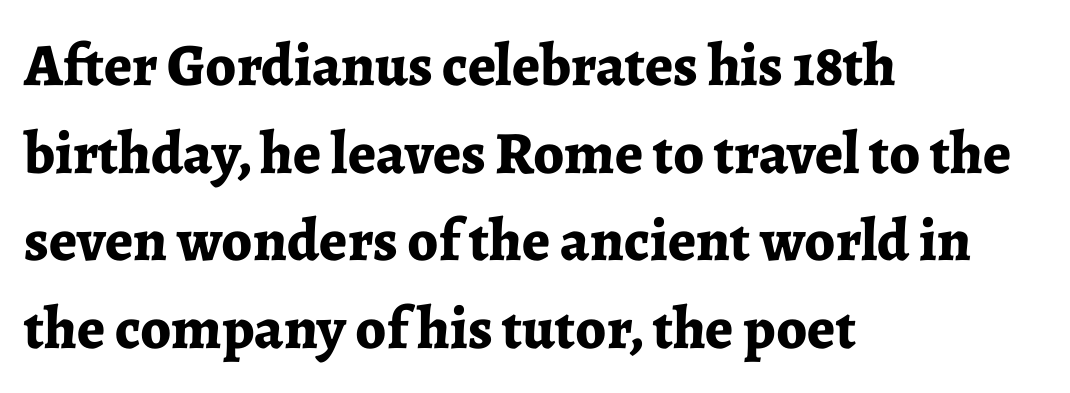
The image shows 60 px bold serif type, upright; set left-aligned, normal line spacing (1.46x), normal letter spacing, not underlined; low stroke contrast and a medium x-height.
